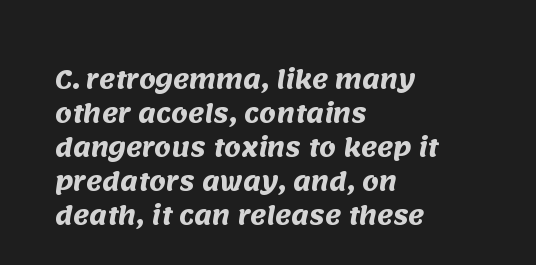
{"bold": "yes", "underline": "no", "align": "left", "line_spacing": "normal", "line_spacing_ratio": 1.42, "letter_spacing": "normal", "letter_spacing_em": 0.0, "glyph_px": 24}
